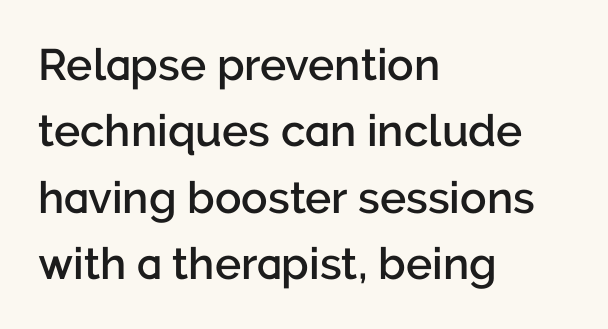
Q: Is the text bold? A: Semi-bold.
Q: Is the text italic (slanted)? A: No, it is upright.
Q: Is the typeface a serif or a sans-serif typeface? A: Sans-serif.
Q: Is the text underlined? A: No.
Q: How is the paragraph aligned? A: Left-aligned.
Q: Is the spacing between letters normal or unusually wide? A: Normal.
Q: Is the spacing between lines tight, normal or loose? A: Normal.
Q: Width (condensed, normal, or wide)? A: Normal.
Q: Stroke contrast? A: Low.
Q: x-height? A: Medium.
Q: Monospaced? A: No.
